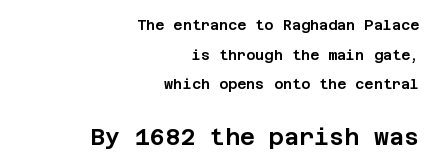
The image shows 23 px text type, upright; set right-aligned, loose line spacing (2.12x), normal letter spacing, not underlined; the second (bottom) block is 1.64x larger.
